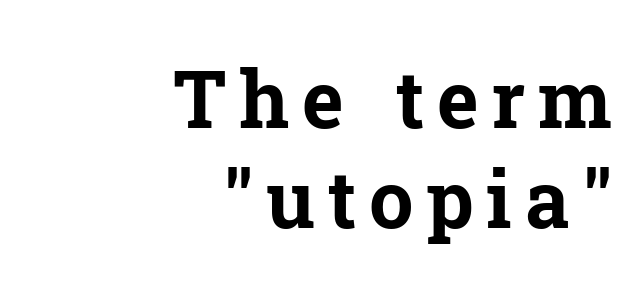
Q: Is the text bold? A: Yes.
Q: Is the text italic (slanted)? A: No, it is upright.
Q: Is the typeface a serif or a sans-serif typeface? A: Serif.
Q: Is the text underlined? A: No.
Q: How is the paragraph aligned? A: Right-aligned.
Q: Is the spacing between lines tight, normal or loose? A: Normal.
Q: Width (condensed, normal, or wide)? A: Normal.
Q: Stroke contrast? A: Low.
Q: x-height? A: Medium.
Q: Monospaced? A: No.
